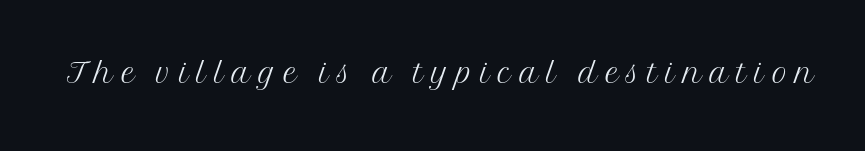
The image shows 42 px light serif type; set not underlined; medium stroke contrast and a medium x-height.
